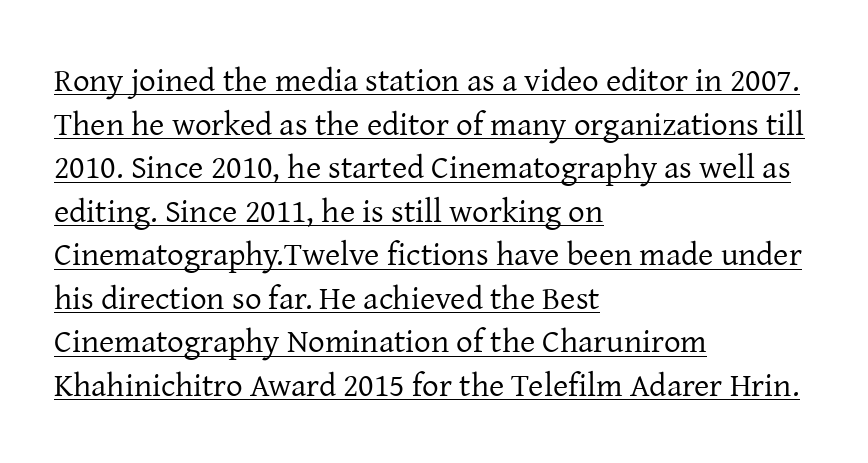
{"serif": "yes", "italic": "no", "bold": "no", "weight": "regular", "width": "normal", "stroke_contrast": "low", "x_height": "medium", "monospaced": "no", "underline": "yes", "align": "left", "line_spacing": "normal", "line_spacing_ratio": 1.32, "letter_spacing": "normal", "letter_spacing_em": 0.0, "glyph_px": 33}
